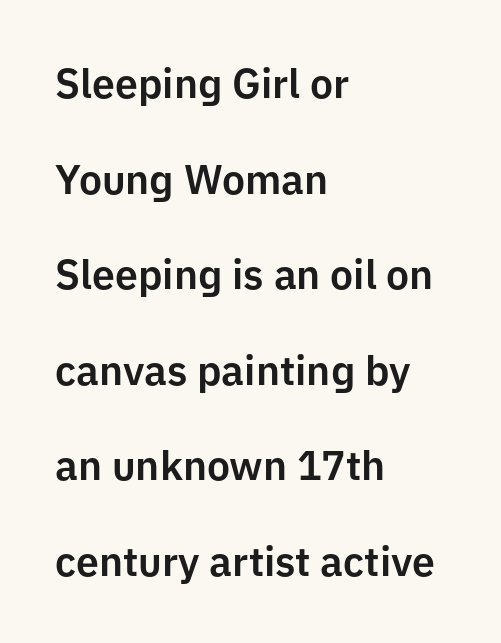
The block of text is sparse from top to bottom, with ample space between rows. The zone under the glyphs is completely vacant. Ordinary non-slanted type is in use. The letters advance in unequal steps, a hallmark of proportional type. If you drew a ruler down the left edge, every line would touch it. In terms of letterform style, serifs are entirely absent.
